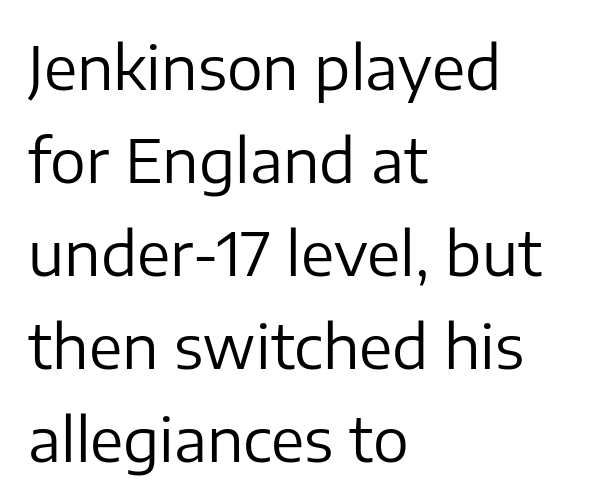
{"serif": "no", "italic": "no", "bold": "no", "weight": "regular", "width": "normal", "stroke_contrast": "low", "x_height": "medium", "monospaced": "no", "underline": "no", "align": "left", "line_spacing": "normal", "line_spacing_ratio": 1.55, "letter_spacing": "normal", "letter_spacing_em": 0.0, "glyph_px": 60}
